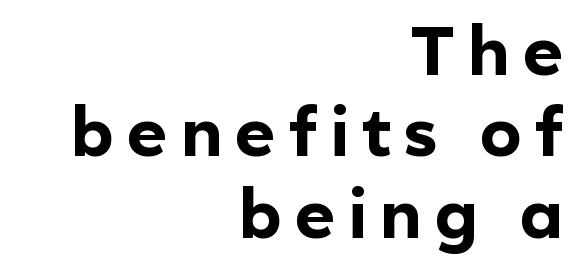
Q: Is the text bold? A: Yes.
Q: Is the text italic (slanted)? A: No, it is upright.
Q: Is the typeface a serif or a sans-serif typeface? A: Sans-serif.
Q: Is the text underlined? A: No.
Q: How is the paragraph aligned? A: Right-aligned.
Q: Width (condensed, normal, or wide)? A: Normal.
Q: x-height? A: Medium.
Q: Monospaced? A: No.
